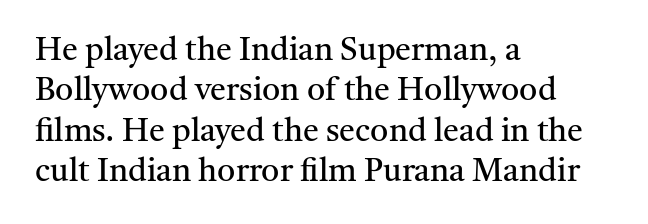
Q: Is the text bold? A: No.
Q: Is the text italic (slanted)? A: No, it is upright.
Q: Is the typeface a serif or a sans-serif typeface? A: Serif.
Q: Is the text underlined? A: No.
Q: How is the paragraph aligned? A: Left-aligned.
Q: Is the spacing between letters normal or unusually wide? A: Normal.
Q: Is the spacing between lines tight, normal or loose? A: Normal.
Q: Width (condensed, normal, or wide)? A: Normal.
Q: Stroke contrast? A: Medium.
Q: x-height? A: Medium.
Q: Monospaced? A: No.
